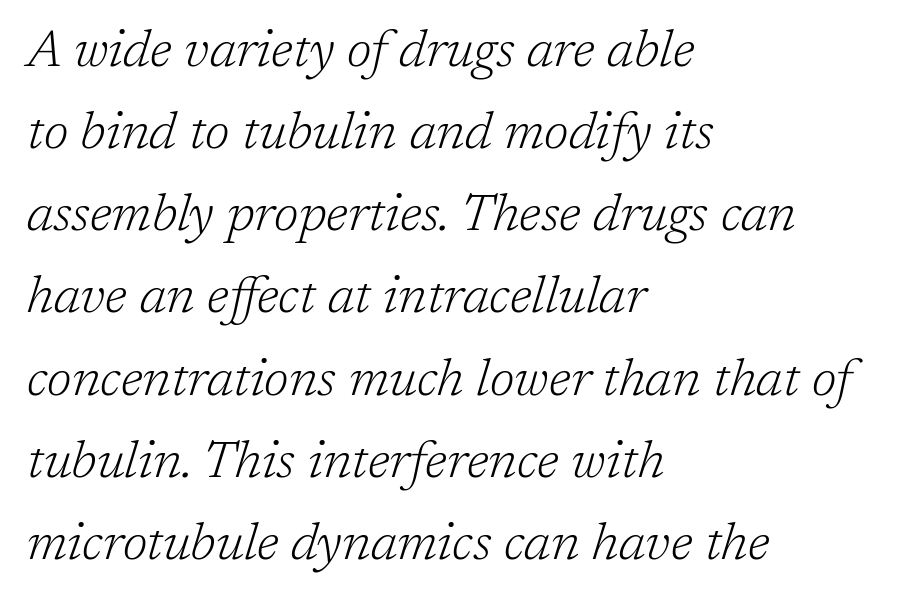
Q: Is the text bold? A: No.
Q: Is the text italic (slanted)? A: Yes, it leans right by about 17 degrees.
Q: Is the typeface a serif or a sans-serif typeface? A: Serif.
Q: Is the text underlined? A: No.
Q: How is the paragraph aligned? A: Left-aligned.
Q: Is the spacing between letters normal or unusually wide? A: Normal.
Q: Is the spacing between lines tight, normal or loose? A: Normal.
Q: Width (condensed, normal, or wide)? A: Normal.
Q: Stroke contrast? A: Low.
Q: x-height? A: Medium.
Q: Monospaced? A: No.
